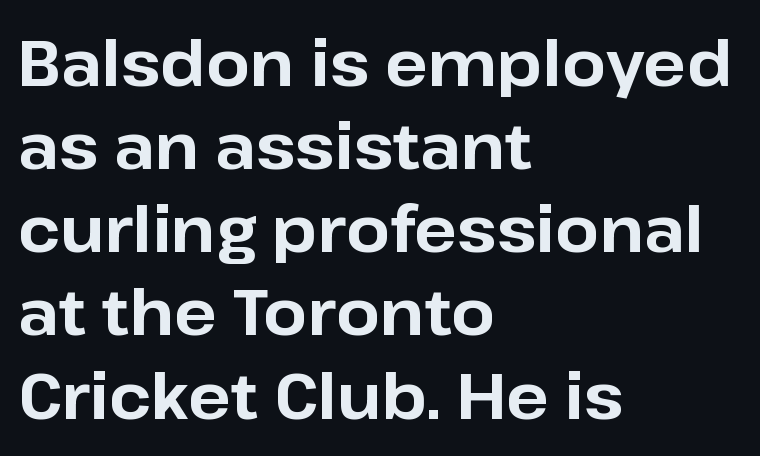
Honestly, the row spacing looks completely unremarkable. Alignment: flush left. Italic? Not at all — the glyphs are vertical. Serif or sans? Sans — the stroke terminals are bare. Decoration check: the copy has no underline.
